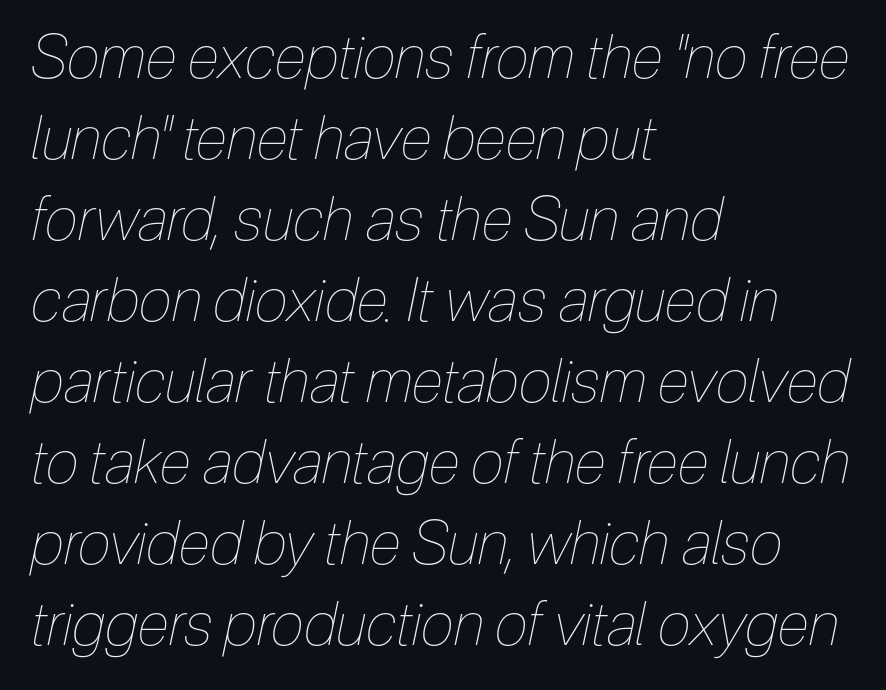
Q: Is the text bold? A: No.
Q: Is the text italic (slanted)? A: Yes, it leans right by about 12 degrees.
Q: Is the text underlined? A: No.
Q: How is the paragraph aligned? A: Left-aligned.
Q: Is the spacing between letters normal or unusually wide? A: Normal.
Q: Is the spacing between lines tight, normal or loose? A: Normal.
Q: Width (condensed, normal, or wide)? A: Condensed.
Q: Stroke contrast? A: Low.
Q: x-height? A: Medium.
Q: Monospaced? A: No.
